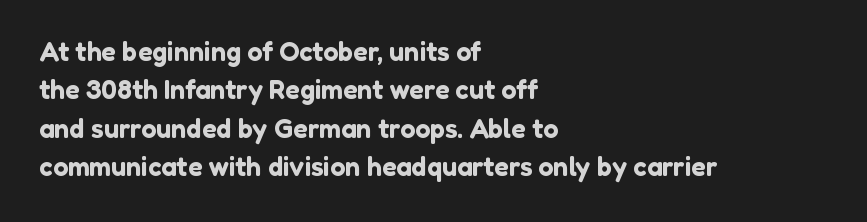
The image shows 27 px text type, upright; set left-aligned, normal line spacing (1.42x), normal letter spacing, not underlined.
